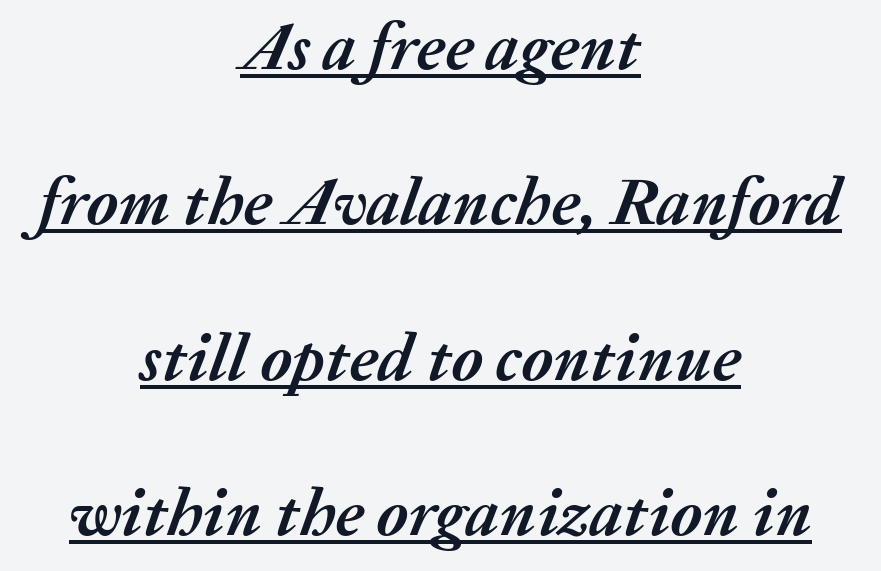
Students, observe: this is what heavily led, spacious text looks like. Notice how thick the strokes are: this is what a full bold looks like. Looks like regular typesetting: each glyph gets only the width it needs. Honestly, the underline is the first thing you notice here.
